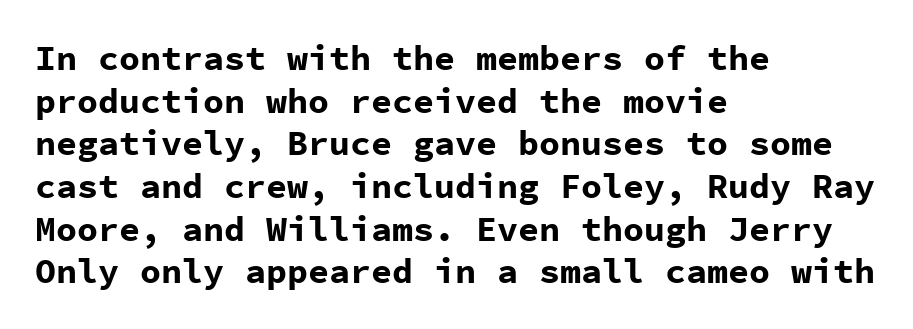
{"serif": "no", "italic": "no", "bold": "yes", "weight": "bold", "width": "normal", "stroke_contrast": "low", "x_height": "medium", "monospaced": "yes", "underline": "no", "align": "left", "line_spacing_ratio": 1.22, "letter_spacing": "normal", "letter_spacing_em": 0.0, "glyph_px": 35}
